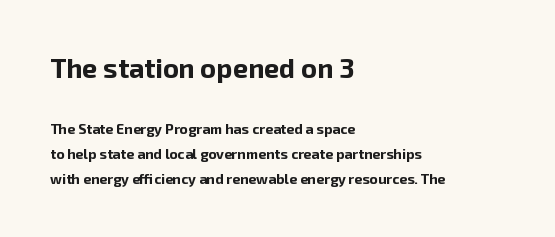
The image shows 27 px bold type, upright; set left-aligned, line spacing 1.77x, normal letter spacing, not underlined; the first (top) block is 1.93x larger.
